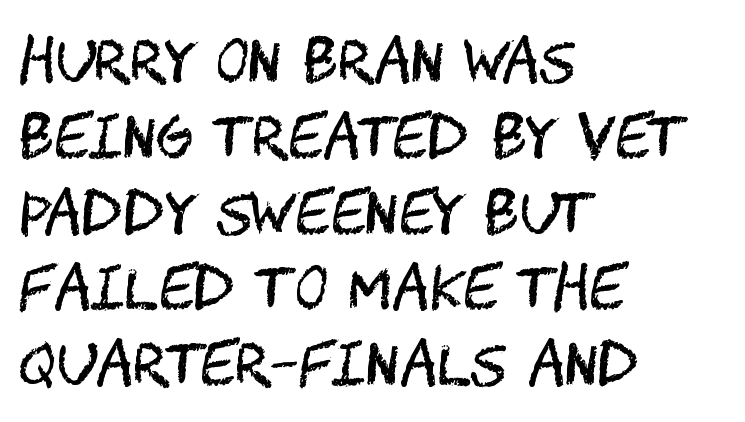
Q: Is the text bold? A: No.
Q: Is the text italic (slanted)? A: No, it is upright.
Q: Is the typeface a serif or a sans-serif typeface? A: Sans-serif.
Q: Is the text underlined? A: No.
Q: How is the paragraph aligned? A: Left-aligned.
Q: Is the spacing between letters normal or unusually wide? A: Normal.
Q: Is the spacing between lines tight, normal or loose? A: Normal.
Q: Width (condensed, normal, or wide)? A: Condensed.
Q: Stroke contrast? A: Medium.
Q: x-height? A: Large.
